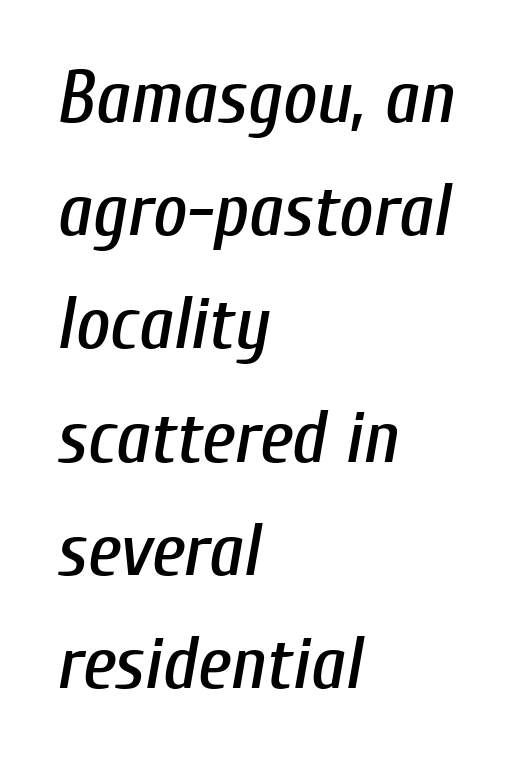
{"italic": "yes", "lean": "right", "slant_degrees": 10, "width": "condensed", "stroke_contrast": "low", "x_height": "medium", "monospaced": "no", "underline": "no", "align": "left", "line_spacing": "normal", "line_spacing_ratio": 1.53, "letter_spacing": "normal", "letter_spacing_em": 0.0, "glyph_px": 74}
